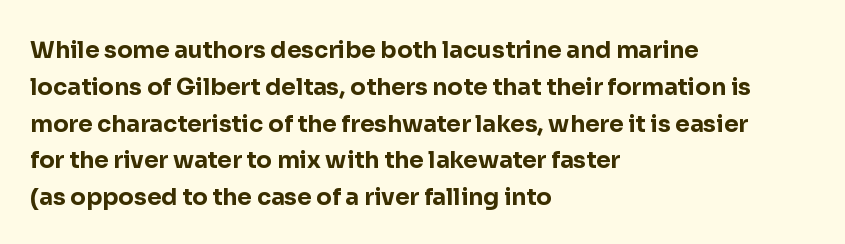
The image shows 23 px bold type, upright; set left-aligned, normal line spacing (1.6x), normal letter spacing, not underlined.
